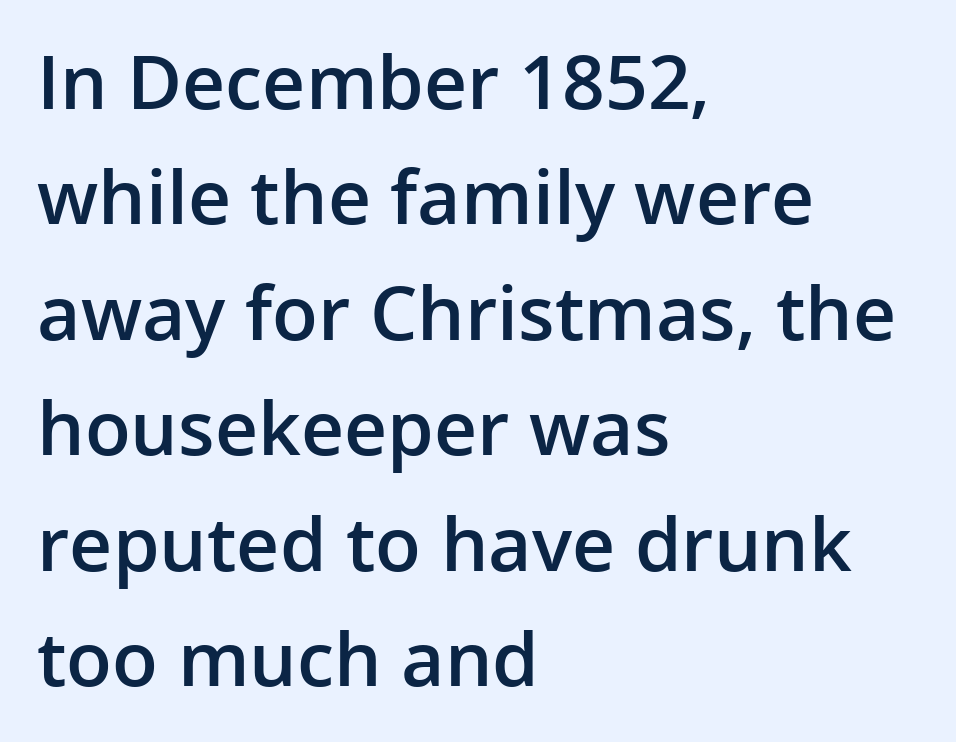
The image shows 75 px semibold sans-serif type, upright; set left-aligned, normal line spacing (1.54x), normal letter spacing, not underlined; low stroke contrast and a medium x-height.
